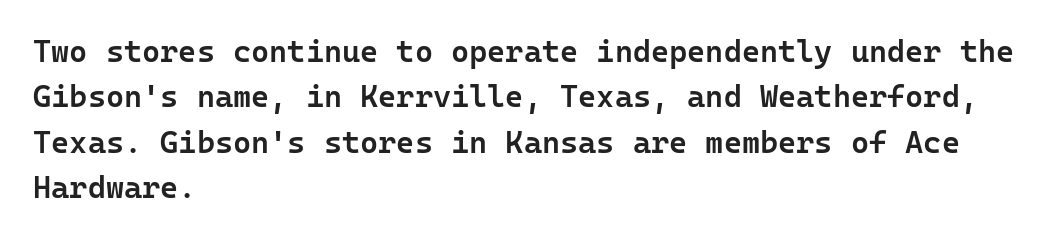
Its strokes are somewhat broadened, the hallmark of semibold type. Unlike italic type, these characters show no tilt at all. The string is rendered with underlining switched off. Compared with a centered layout, this one pins lines to the left instead. Note: no serifs on the glyphs.
